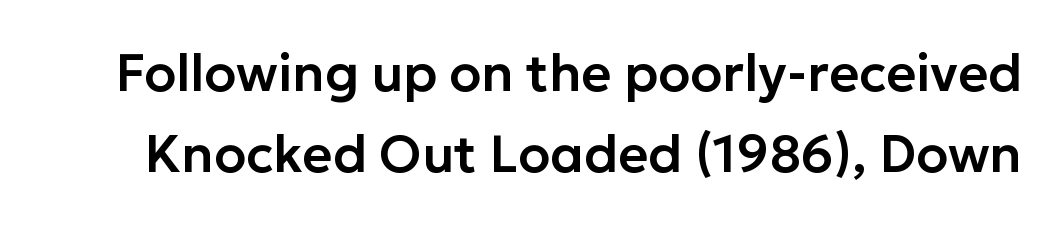
{"serif": "no", "italic": "no", "width": "normal", "stroke_contrast": "low", "x_height": "medium", "monospaced": "no", "underline": "no", "line_spacing": "normal", "line_spacing_ratio": 1.56, "letter_spacing": "normal", "letter_spacing_em": 0.0, "glyph_px": 52}
